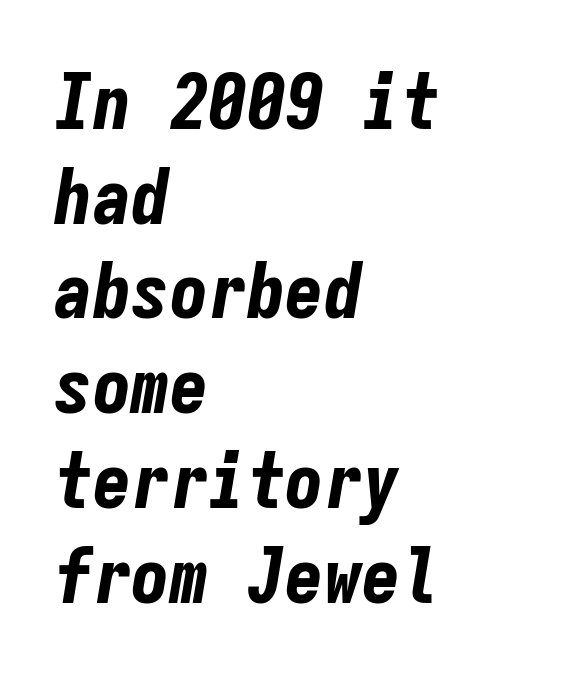
Q: Is the text bold? A: Yes.
Q: Is the text italic (slanted)? A: Yes, it leans right by about 9 degrees.
Q: Is the text underlined? A: No.
Q: How is the paragraph aligned? A: Left-aligned.
Q: Is the spacing between letters normal or unusually wide? A: Normal.
Q: Width (condensed, normal, or wide)? A: Condensed.
Q: Stroke contrast? A: Low.
Q: x-height? A: Medium.
Q: Monospaced? A: Yes.
